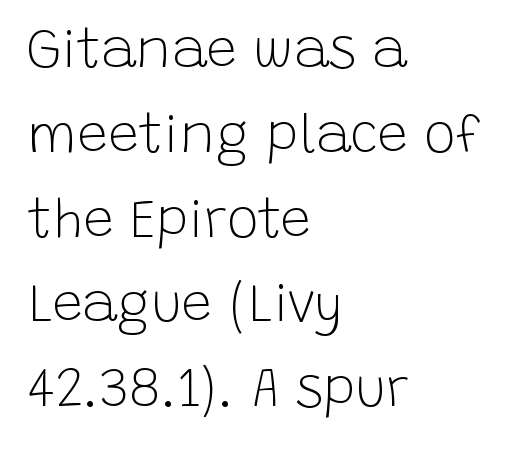
Nothing sits at the stroke ends, so this counts as sans-serif. Words float on clear page, feet unadorned. Stems here are at most as thick as an everyday book face. No extra tracking has been applied to these lines.
